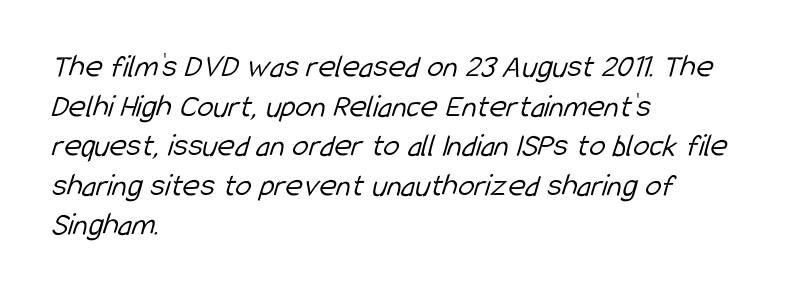
{"serif": "no", "bold": "no", "weight": "light", "width": "condensed", "stroke_contrast": "low", "x_height": "medium", "monospaced": "no", "underline": "no", "align": "left", "line_spacing_ratio": 1.2, "letter_spacing": "normal", "letter_spacing_em": 0.0, "glyph_px": 33}
